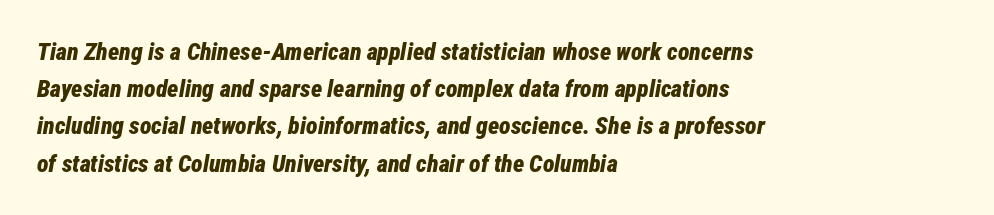
{"italic": "yes", "lean": "right", "slant_degrees": 12, "bold": "yes", "underline": "no", "align": "left", "line_spacing": "normal", "line_spacing_ratio": 1.55, "letter_spacing": "normal", "letter_spacing_em": 0.0, "glyph_px": 24}
